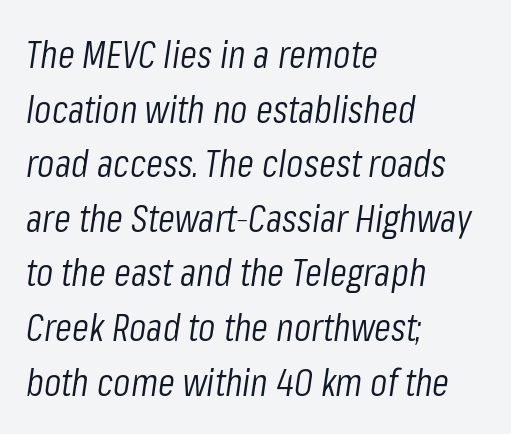
The image shows 39 px light, condensed type, italic (leaning right); set left-aligned, normal line spacing (1.4x), normal letter spacing, not underlined; low stroke contrast and a medium x-height.
